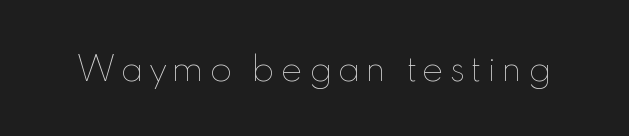
The image shows 32 px thin type, upright; set unusually wide letter spacing (+0.2 em), not underlined; a small x-height.
